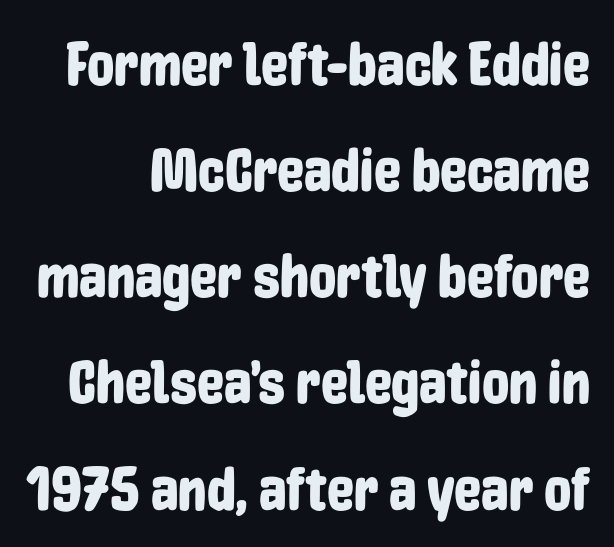
A typesetter would call this proportional, since set widths differ per character. There is no visible air inserted between adjacent glyphs. The specimen omits any rule beneath the text block's lines. No feet cap the strokes, marking this as sans-serif type. The letters stand upright; this is a roman face.
